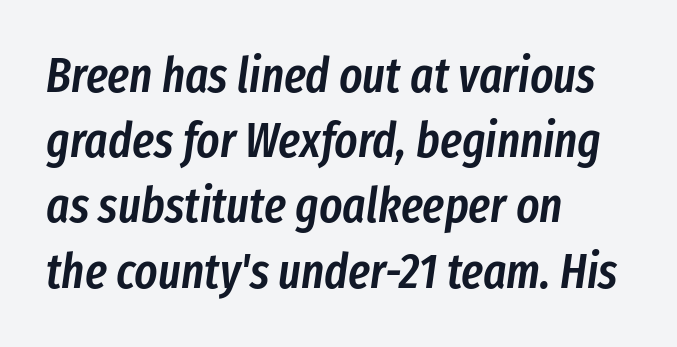
The image shows 49 px semibold, condensed type, italic (leaning right); set left-aligned, normal line spacing (1.33x), normal letter spacing, not underlined; low stroke contrast and a medium x-height.
